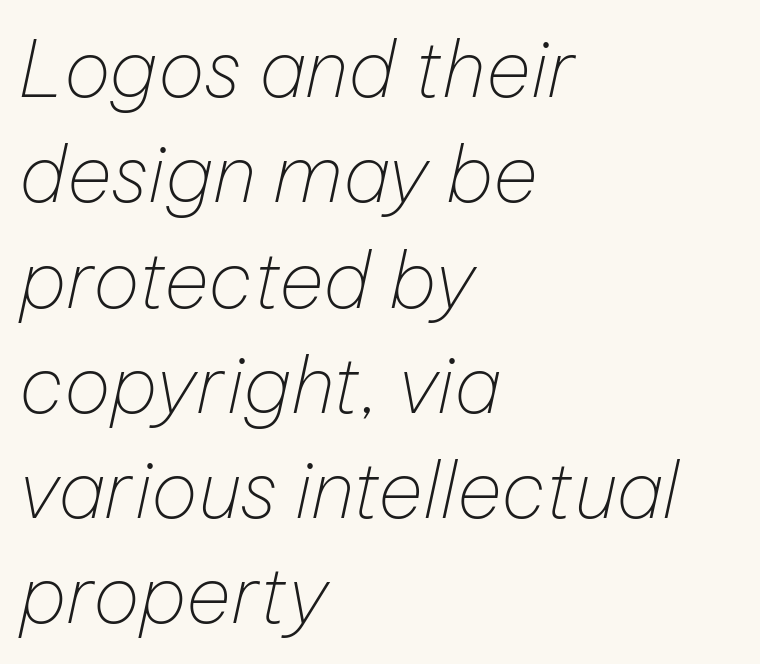
The line texture is even and compact thanks to regular tracking. Leading matches the norm, producing a regular column. This rendering features lettering with no underline. A typesetter would mark this as italic. Line starts are locked; line ends wander.
